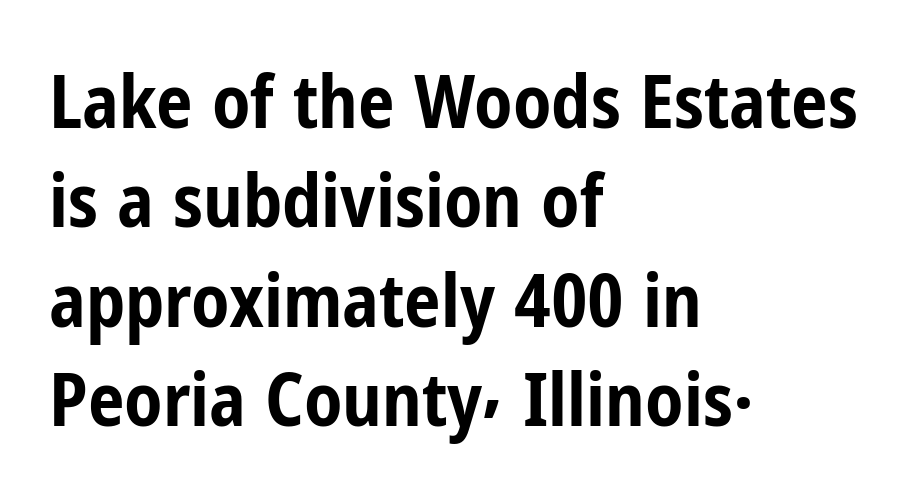
Q: Is the text bold? A: Yes.
Q: Is the text italic (slanted)? A: No, it is upright.
Q: Is the typeface a serif or a sans-serif typeface? A: Sans-serif.
Q: Is the text underlined? A: No.
Q: How is the paragraph aligned? A: Left-aligned.
Q: Is the spacing between letters normal or unusually wide? A: Normal.
Q: Is the spacing between lines tight, normal or loose? A: Normal.
Q: Width (condensed, normal, or wide)? A: Condensed.
Q: Stroke contrast? A: Low.
Q: x-height? A: Medium.
Q: Monospaced? A: No.
